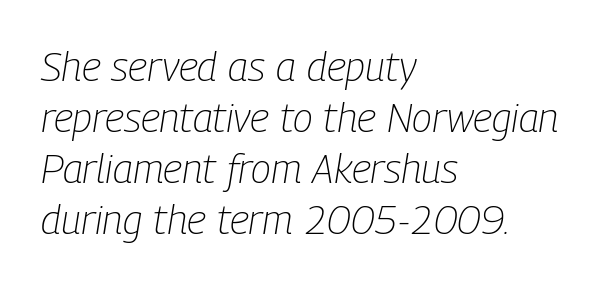
The passage shown leans; its letterforms are oblique. This sample has the flowing, uneven cadence of proportional lettering. Glyph-to-glyph distance matches everyday printed text. No heavy texture on the line: the type isn't bold. The passage is arranged the way most books set body copy — flush left.
